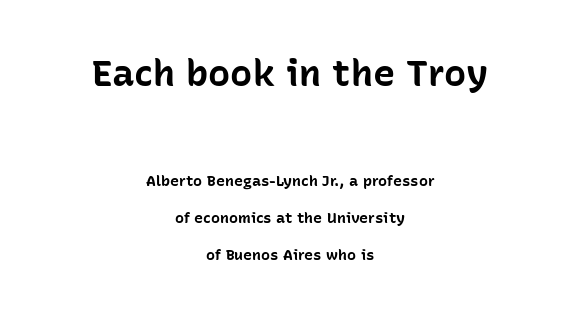
Q: Is the text bold? A: Yes.
Q: Is the text italic (slanted)? A: No, it is upright.
Q: Is the typeface a serif or a sans-serif typeface? A: Sans-serif.
Q: Is the text underlined? A: No.
Q: How is the paragraph aligned? A: Centered.
Q: Is the spacing between letters normal or unusually wide? A: Normal.
Q: Is the spacing between lines tight, normal or loose? A: Loose.
Q: Which block of text is set in a larger size, the first (top) or the second (bottom)? A: The first (top) one.
Q: Width (condensed, normal, or wide)? A: Normal.
Q: Stroke contrast? A: Low.
Q: x-height? A: Medium.
Q: Monospaced? A: No.
